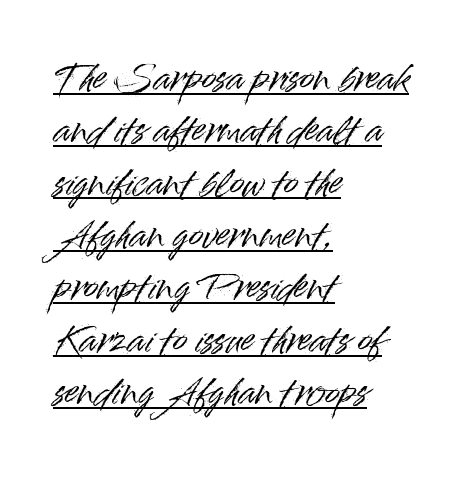
Q: Is the text italic (slanted)? A: Yes.
Q: Is the typeface a serif or a sans-serif typeface? A: Sans-serif.
Q: Is the text underlined? A: Yes.
Q: How is the paragraph aligned? A: Left-aligned.
Q: Is the spacing between letters normal or unusually wide? A: Normal.
Q: Is the spacing between lines tight, normal or loose? A: Normal.
Q: Width (condensed, normal, or wide)? A: Normal.
Q: Stroke contrast? A: High.
Q: x-height? A: Small.
Q: Monospaced? A: No.
